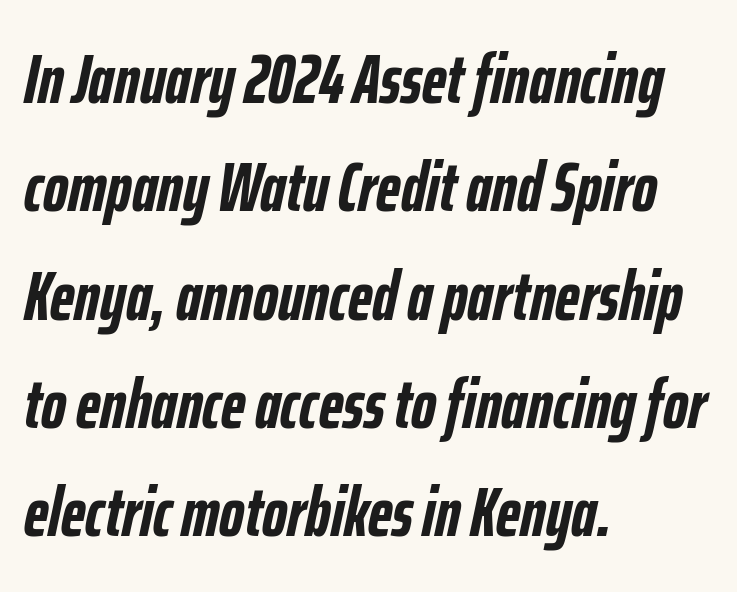
Q: Is the text bold? A: Yes.
Q: Is the text italic (slanted)? A: Yes, it leans right by about 12 degrees.
Q: Is the text underlined? A: No.
Q: How is the paragraph aligned? A: Left-aligned.
Q: Is the spacing between letters normal or unusually wide? A: Normal.
Q: Is the spacing between lines tight, normal or loose? A: Normal.
Q: Width (condensed, normal, or wide)? A: Condensed.
Q: Stroke contrast? A: Low.
Q: x-height? A: Medium.
Q: Monospaced? A: No.
